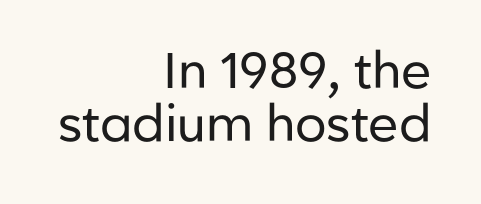
Q: Is the text bold? A: No.
Q: Is the text italic (slanted)? A: No, it is upright.
Q: Is the typeface a serif or a sans-serif typeface? A: Sans-serif.
Q: Is the text underlined? A: No.
Q: How is the paragraph aligned? A: Right-aligned.
Q: Is the spacing between letters normal or unusually wide? A: Normal.
Q: Is the spacing between lines tight, normal or loose? A: Tight.
Q: Width (condensed, normal, or wide)? A: Normal.
Q: Stroke contrast? A: Low.
Q: x-height? A: Medium.
Q: Monospaced? A: No.
